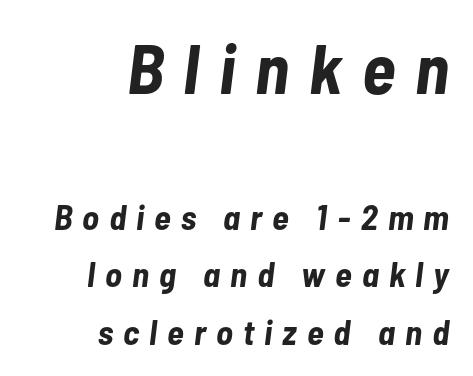
The letters are slanted; this is an italic face. Tracking here is generous; glyphs stand well apart from one another. A student would notice the top passage is typeset larger than what follows. Where is the straight margin? On the right. Summary of weight: heavy, a full bold. Honestly, the row spacing looks completely unremarkable.
